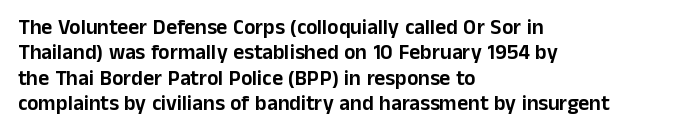
{"italic": "no", "underline": "no", "align": "left", "line_spacing_ratio": 1.21, "letter_spacing": "normal", "letter_spacing_em": 0.0, "glyph_px": 21}
